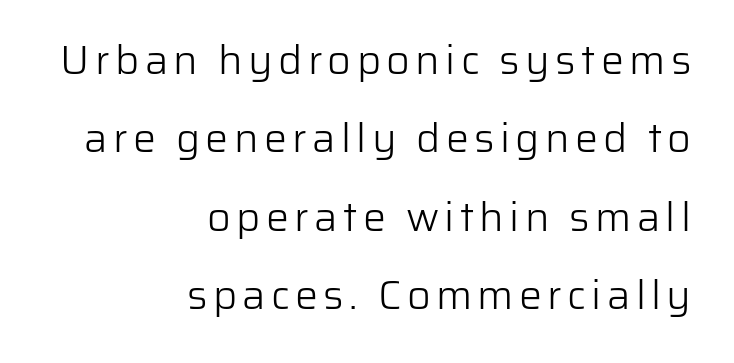
Q: Is the text bold? A: No.
Q: Is the text italic (slanted)? A: No, it is upright.
Q: Is the typeface a serif or a sans-serif typeface? A: Sans-serif.
Q: Is the text underlined? A: No.
Q: How is the paragraph aligned? A: Right-aligned.
Q: Is the spacing between lines tight, normal or loose? A: Loose.
Q: Width (condensed, normal, or wide)? A: Normal.
Q: Stroke contrast? A: Low.
Q: x-height? A: Medium.
Q: Monospaced? A: No.
